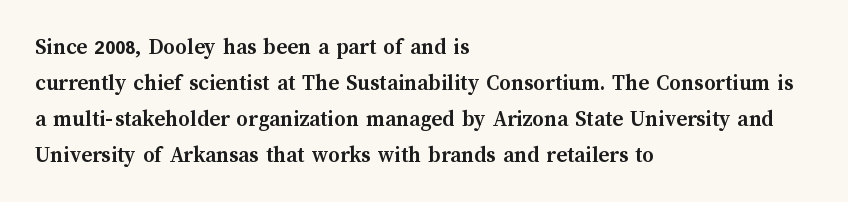
The image shows 23 px bold type, upright; set left-aligned, normal line spacing (1.56x), normal letter spacing, not underlined.
